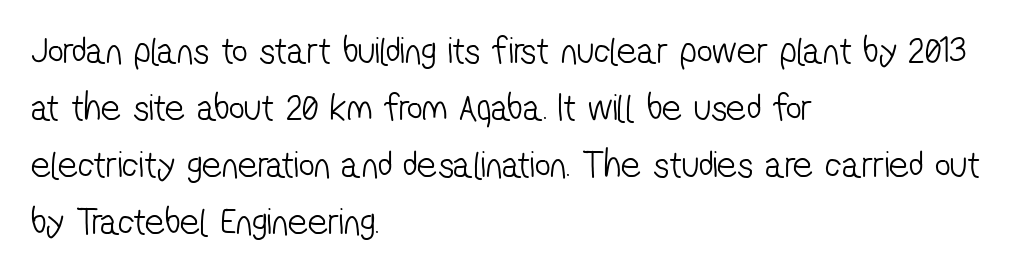
Q: Is the text bold? A: No.
Q: Is the typeface a serif or a sans-serif typeface? A: Sans-serif.
Q: Is the text underlined? A: No.
Q: How is the paragraph aligned? A: Left-aligned.
Q: Is the spacing between letters normal or unusually wide? A: Normal.
Q: Is the spacing between lines tight, normal or loose? A: Normal.
Q: Width (condensed, normal, or wide)? A: Condensed.
Q: Stroke contrast? A: Low.
Q: x-height? A: Medium.
Q: Monospaced? A: No.
